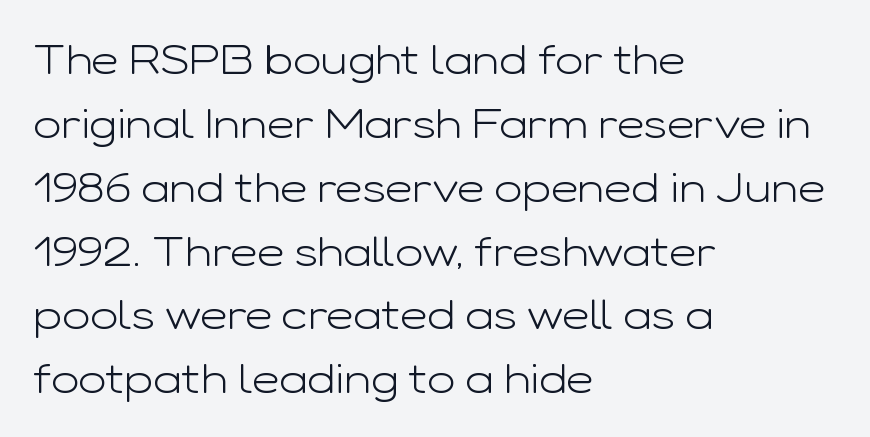
{"serif": "no", "italic": "no", "bold": "no", "weight": "light", "width": "wide", "stroke_contrast": "low", "x_height": "medium", "monospaced": "no", "underline": "no", "align": "left", "line_spacing": "normal", "line_spacing_ratio": 1.52, "letter_spacing": "normal", "letter_spacing_em": 0.0, "glyph_px": 42}
